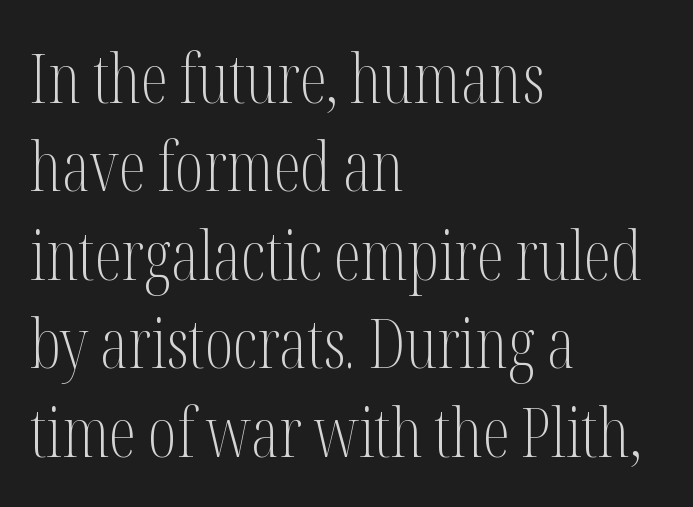
{"serif": "yes", "italic": "no", "bold": "no", "weight": "light", "width": "condensed", "stroke_contrast": "medium", "x_height": "medium", "monospaced": "no", "underline": "no", "align": "left", "line_spacing": "normal", "line_spacing_ratio": 1.3, "letter_spacing": "normal", "letter_spacing_em": 0.0, "glyph_px": 68}
